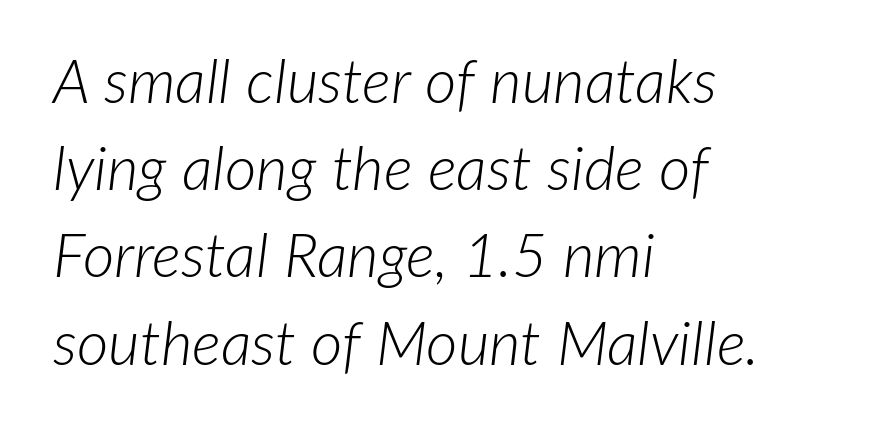
The image shows 61 px light type, italic (leaning right); set left-aligned, normal line spacing (1.43x), normal letter spacing, not underlined; low stroke contrast and a medium x-height.
